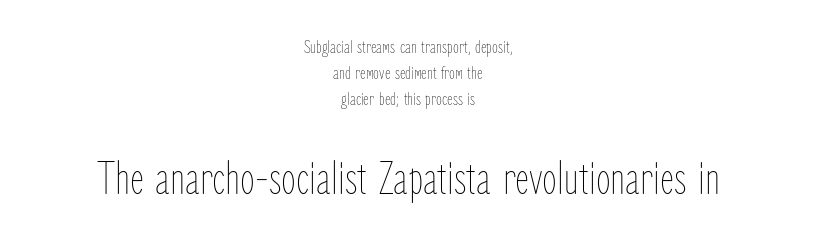
{"italic": "no", "bold": "no", "weight": "thin", "width": "condensed", "stroke_contrast": "low", "x_height": "medium", "monospaced": "no", "underline": "no", "align": "center", "line_spacing": "normal", "line_spacing_ratio": 1.38, "letter_spacing": "normal", "letter_spacing_em": 0.0, "larger_block": "second", "size_ratio": 2.53, "glyph_px": 48}
